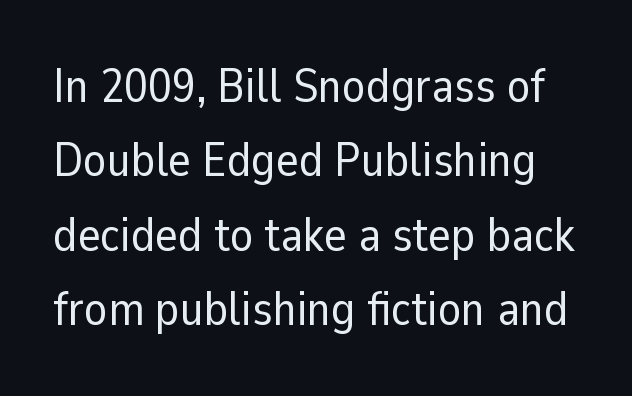
The image shows 48 px regular-weight sans-serif type, upright; set normal line spacing (1.55x), normal letter spacing, not underlined; low stroke contrast and a medium x-height.
